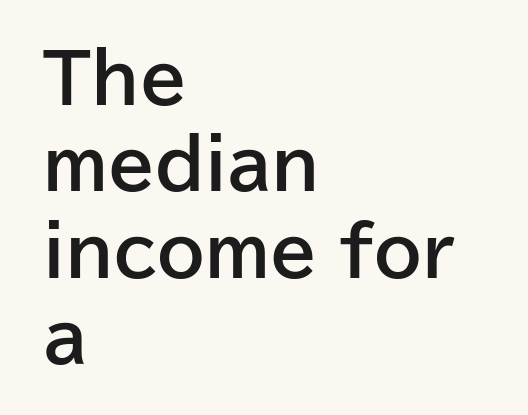
{"serif": "no", "italic": "no", "bold": "yes", "weight": "bold", "width": "normal", "stroke_contrast": "low", "x_height": "medium", "monospaced": "no", "underline": "no", "align": "left", "line_spacing": "normal", "line_spacing_ratio": 1.27, "letter_spacing": "normal", "letter_spacing_em": 0.0, "glyph_px": 68}
